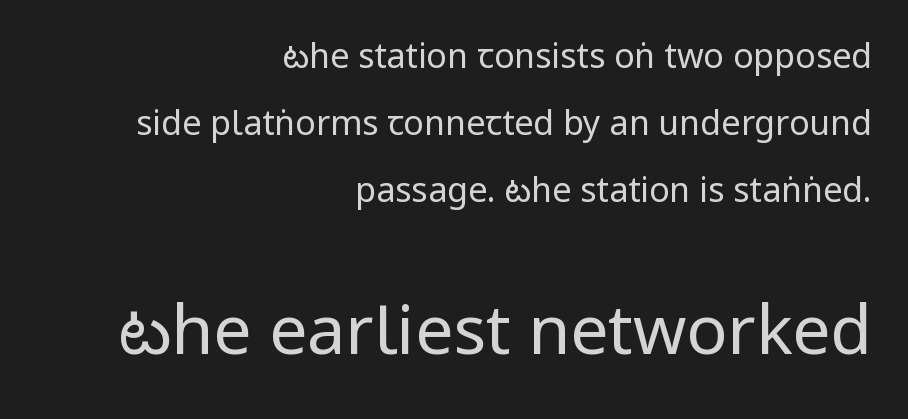
Q: Is the text bold? A: No.
Q: Is the text italic (slanted)? A: No, it is upright.
Q: Is the typeface a serif or a sans-serif typeface? A: Sans-serif.
Q: Is the text underlined? A: No.
Q: How is the paragraph aligned? A: Right-aligned.
Q: Is the spacing between letters normal or unusually wide? A: Normal.
Q: Is the spacing between lines tight, normal or loose? A: Loose.
Q: Which block of text is set in a larger size, the first (top) or the second (bottom)? A: The second (bottom) one.
Q: Width (condensed, normal, or wide)? A: Condensed.
Q: Stroke contrast? A: Low.
Q: x-height? A: Large.
Q: Monospaced? A: No.
